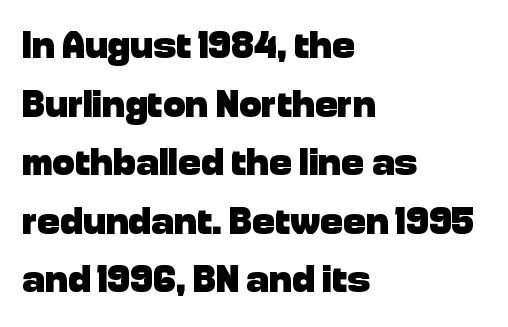
Q: Is the text bold? A: Yes.
Q: Is the text italic (slanted)? A: No, it is upright.
Q: Is the typeface a serif or a sans-serif typeface? A: Sans-serif.
Q: Is the text underlined? A: No.
Q: How is the paragraph aligned? A: Left-aligned.
Q: Is the spacing between letters normal or unusually wide? A: Normal.
Q: Is the spacing between lines tight, normal or loose? A: Normal.
Q: Width (condensed, normal, or wide)? A: Normal.
Q: Stroke contrast? A: Low.
Q: x-height? A: Medium.
Q: Monospaced? A: No.
